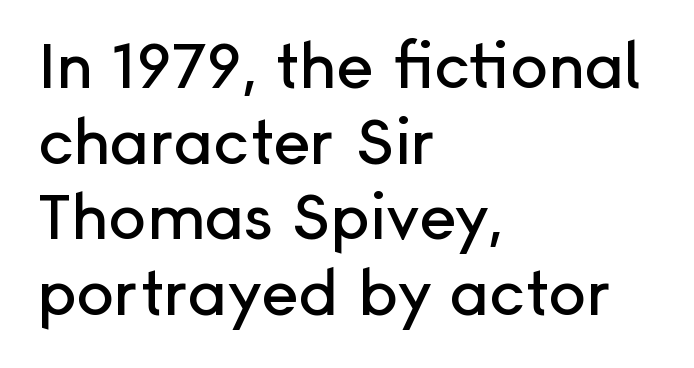
The image shows 63 px sans-serif type, upright; set left-aligned, line spacing 1.2x, normal letter spacing, not underlined; low stroke contrast and a medium x-height.
